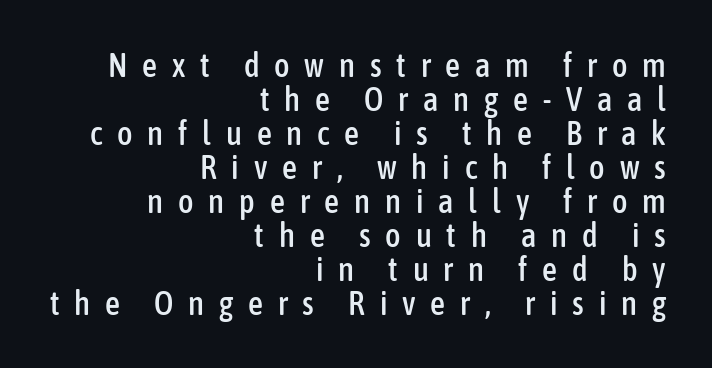
{"serif": "no", "italic": "no", "width": "condensed", "stroke_contrast": "low", "x_height": "medium", "monospaced": "no", "underline": "no", "align": "right", "line_spacing": "tight", "line_spacing_ratio": 1.03, "letter_spacing": "wide", "letter_spacing_em": 0.45, "glyph_px": 33}
